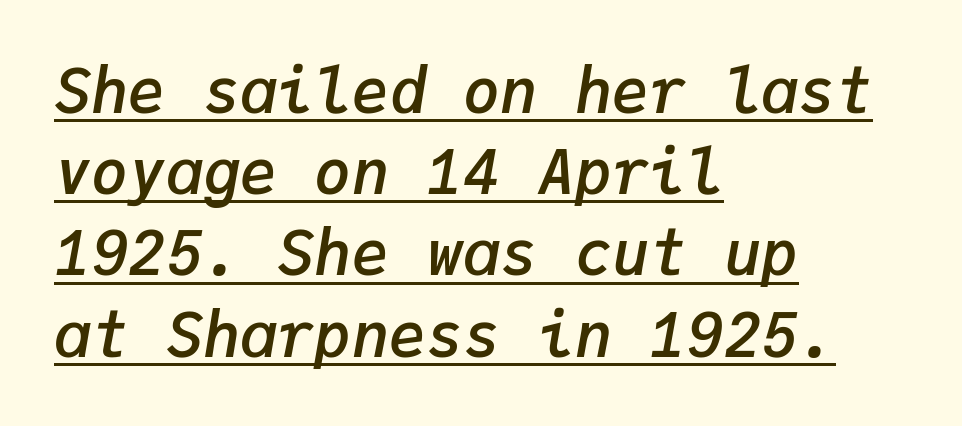
The image shows 62 px semibold type, italic (leaning right), monospaced; set left-aligned, normal line spacing (1.31x), normal letter spacing, underlined; low stroke contrast and a medium x-height.
